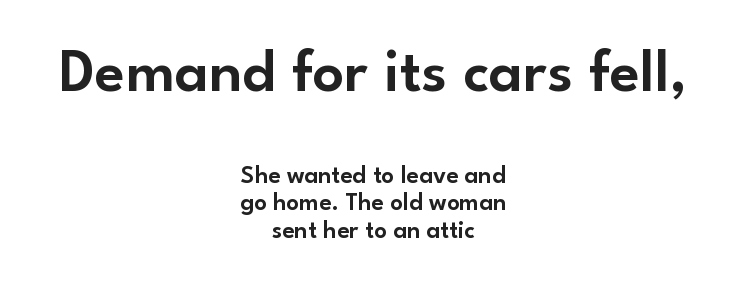
The image shows 62 px sans-serif type, upright; set centered, tight line spacing (1.1x), normal letter spacing, not underlined; the first (top) block is 2.48x larger; low stroke contrast and a small x-height.
